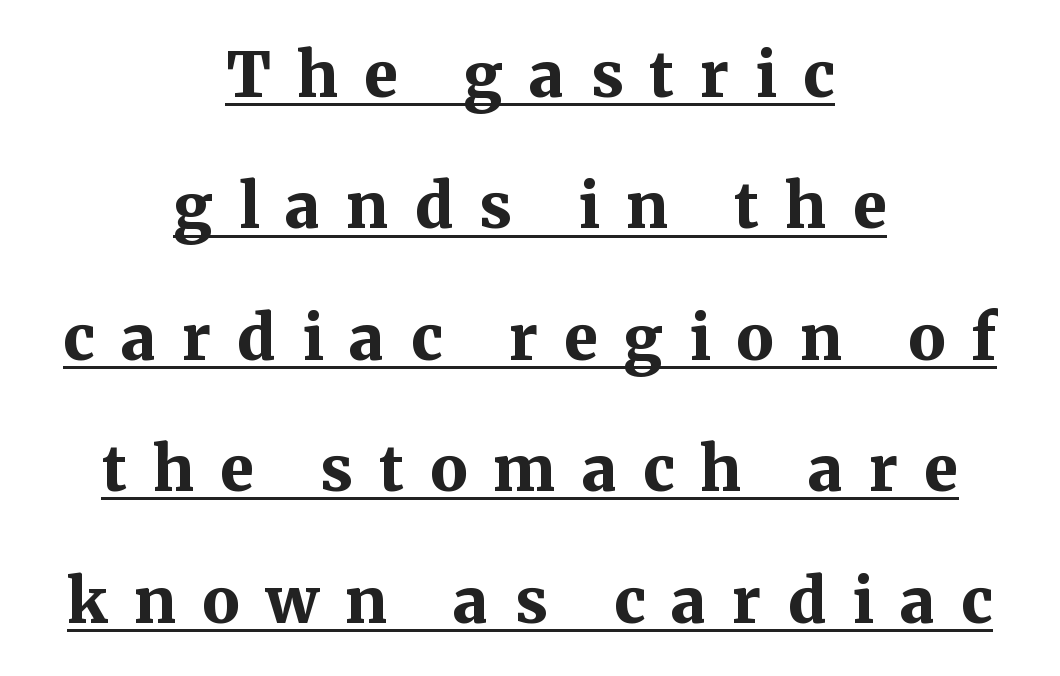
Q: Is the text bold? A: Yes.
Q: Is the text italic (slanted)? A: No, it is upright.
Q: Is the typeface a serif or a sans-serif typeface? A: Serif.
Q: Is the text underlined? A: Yes.
Q: How is the paragraph aligned? A: Centered.
Q: Is the spacing between letters normal or unusually wide? A: Unusually wide.
Q: Is the spacing between lines tight, normal or loose? A: Loose.
Q: Width (condensed, normal, or wide)? A: Normal.
Q: Stroke contrast? A: Medium.
Q: x-height? A: Medium.
Q: Monospaced? A: No.
